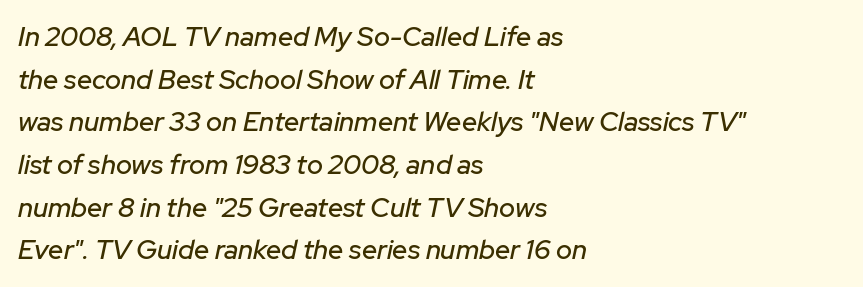
The face used here is rendered with its standard letterfit. Decoration check: the copy has no underline. The paragraph has a hard left edge and a soft right edge. The lines sit at an ordinary, default distance from one another.
